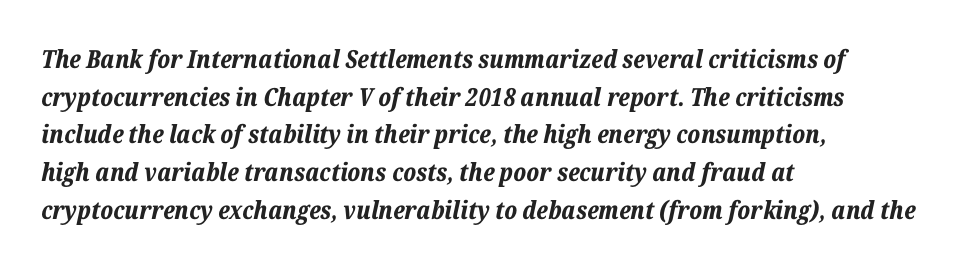
Q: Is the text bold? A: Yes.
Q: Is the text italic (slanted)? A: Yes, it leans right by about 12 degrees.
Q: Is the text underlined? A: No.
Q: How is the paragraph aligned? A: Left-aligned.
Q: Is the spacing between letters normal or unusually wide? A: Normal.
Q: Is the spacing between lines tight, normal or loose? A: Normal.
